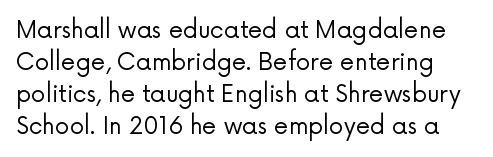
Q: Is the text bold? A: No.
Q: Is the text italic (slanted)? A: No, it is upright.
Q: Is the text underlined? A: No.
Q: Is the spacing between letters normal or unusually wide? A: Normal.
Q: Is the spacing between lines tight, normal or loose? A: Normal.
